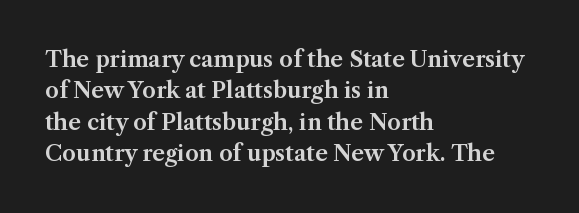
{"italic": "no", "underline": "no", "align": "left", "line_spacing": "normal", "line_spacing_ratio": 1.43, "letter_spacing": "normal", "letter_spacing_em": 0.0, "glyph_px": 22}
